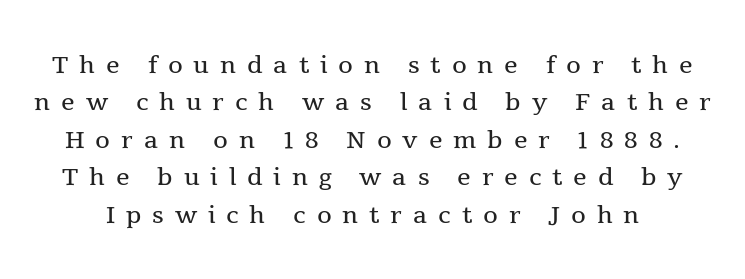
Q: Is the text bold? A: No.
Q: Is the text italic (slanted)? A: No, it is upright.
Q: Is the typeface a serif or a sans-serif typeface? A: Serif.
Q: Is the text underlined? A: No.
Q: Is the spacing between letters normal or unusually wide? A: Unusually wide.
Q: Is the spacing between lines tight, normal or loose? A: Tight.
Q: Width (condensed, normal, or wide)? A: Normal.
Q: x-height? A: Medium.
Q: Monospaced? A: No.
